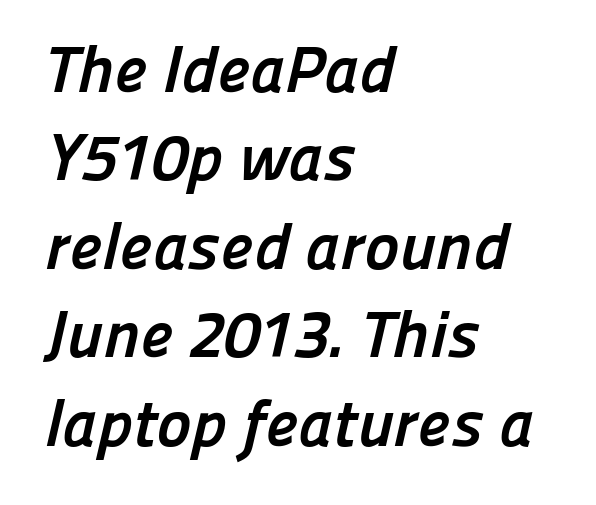
{"serif": "no", "bold": "yes", "weight": "semibold", "width": "normal", "stroke_contrast": "low", "x_height": "medium", "monospaced": "no", "underline": "no", "align": "left", "line_spacing": "normal", "line_spacing_ratio": 1.34, "letter_spacing": "normal", "letter_spacing_em": 0.0, "glyph_px": 66}
